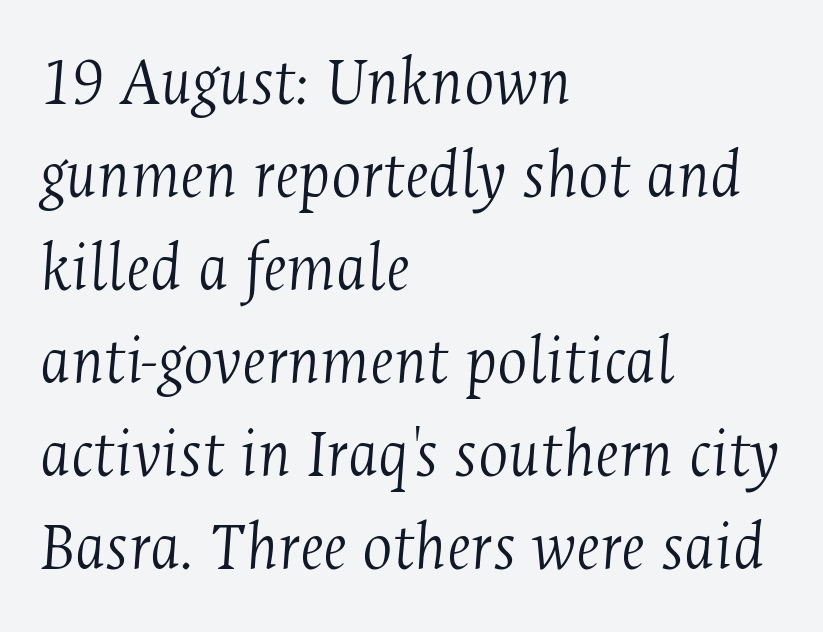
Q: Is the text bold? A: No.
Q: Is the text italic (slanted)? A: Yes, it leans right by about 4 degrees.
Q: Is the typeface a serif or a sans-serif typeface? A: Serif.
Q: Is the text underlined? A: No.
Q: How is the paragraph aligned? A: Left-aligned.
Q: Is the spacing between letters normal or unusually wide? A: Normal.
Q: Is the spacing between lines tight, normal or loose? A: Normal.
Q: Width (condensed, normal, or wide)? A: Condensed.
Q: Stroke contrast? A: Medium.
Q: x-height? A: Medium.
Q: Monospaced? A: No.
